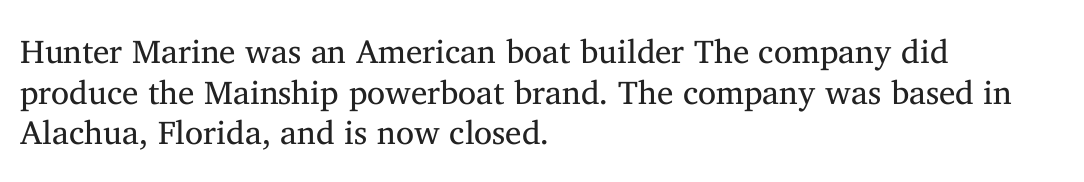
Q: Is the text bold? A: No.
Q: Is the text italic (slanted)? A: No, it is upright.
Q: Is the typeface a serif or a sans-serif typeface? A: Serif.
Q: Is the text underlined? A: No.
Q: How is the paragraph aligned? A: Left-aligned.
Q: Is the spacing between letters normal or unusually wide? A: Normal.
Q: Width (condensed, normal, or wide)? A: Normal.
Q: Stroke contrast? A: Medium.
Q: x-height? A: Medium.
Q: Monospaced? A: No.
